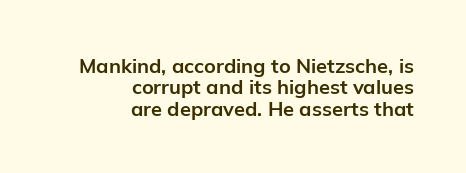
Q: Is the text bold? A: Yes.
Q: Is the text italic (slanted)? A: No, it is upright.
Q: Is the text underlined? A: No.
Q: How is the paragraph aligned? A: Right-aligned.
Q: Is the spacing between letters normal or unusually wide? A: Normal.
Q: Is the spacing between lines tight, normal or loose? A: Tight.
